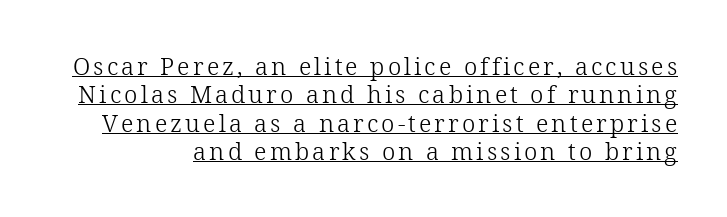
Q: Is the text bold? A: No.
Q: Is the text italic (slanted)? A: No, it is upright.
Q: Is the text underlined? A: Yes.
